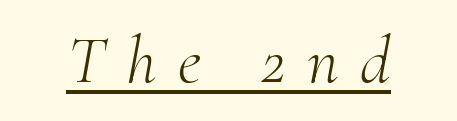
Q: Is the text bold? A: No.
Q: Is the text italic (slanted)? A: Yes, it leans right by about 10 degrees.
Q: Is the typeface a serif or a sans-serif typeface? A: Serif.
Q: Is the text underlined? A: Yes.
Q: Is the spacing between letters normal or unusually wide? A: Unusually wide.
Q: Width (condensed, normal, or wide)? A: Normal.
Q: Stroke contrast? A: Medium.
Q: x-height? A: Small.
Q: Monospaced? A: No.
